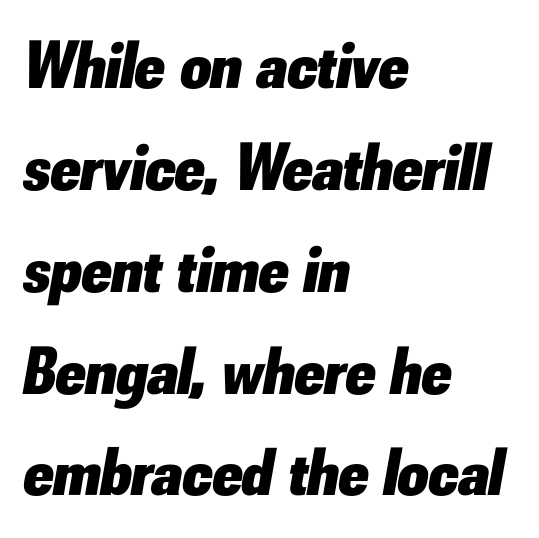
This is oblique type, the kind used for emphasis or titles. Emphasis by weight is at full strength: bold. Do the characters align in a grid? No, the font is proportional. The tracking reads as untouched default to a designer's eye. Rows of type keep a routine distance in the vertical direction. Clear beneath every line of the passage.
